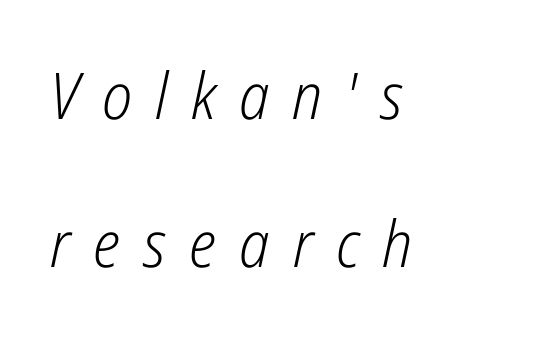
Q: Is the text bold? A: No.
Q: Is the text italic (slanted)? A: Yes, it leans right by about 12 degrees.
Q: Is the text underlined? A: No.
Q: How is the paragraph aligned? A: Left-aligned.
Q: Is the spacing between letters normal or unusually wide? A: Unusually wide.
Q: Is the spacing between lines tight, normal or loose? A: Loose.
Q: Width (condensed, normal, or wide)? A: Condensed.
Q: Stroke contrast? A: Low.
Q: x-height? A: Medium.
Q: Monospaced? A: No.
